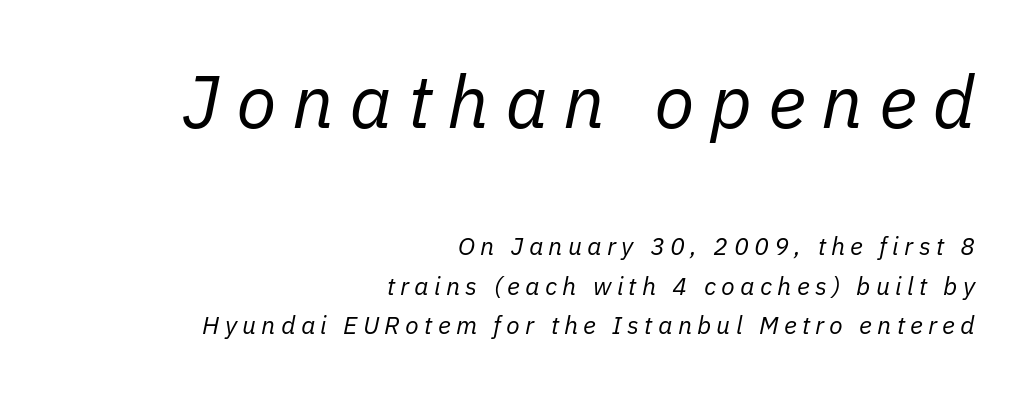
{"italic": "yes", "lean": "right", "slant_degrees": 11, "bold": "no", "weight": "regular", "width": "normal", "stroke_contrast": "low", "x_height": "medium", "monospaced": "no", "underline": "no", "align": "right", "line_spacing": "normal", "line_spacing_ratio": 1.59, "letter_spacing": "wide", "letter_spacing_em": 0.21, "larger_block": "first", "size_ratio": 2.96, "glyph_px": 74}
